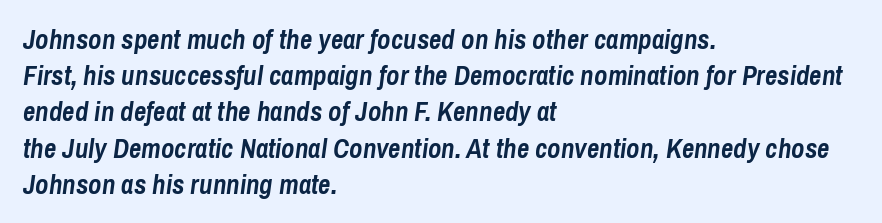
Horizontally, the lines are justified to the leading edge only. If you drew a line through each stem, it would be angled. This rendering leaves character spacing at its baseline value. This rendering features lettering with no underline. Baseline-to-baseline distance is the conventional proportion of letter height.
